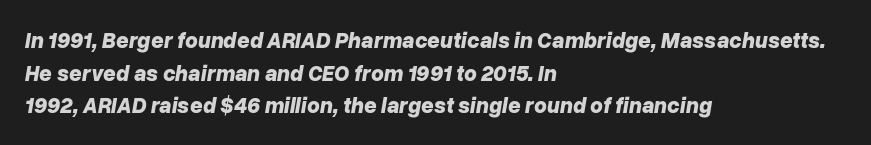
Q: Is the text bold? A: Yes.
Q: Is the text italic (slanted)? A: Yes, it leans right by about 10 degrees.
Q: Is the text underlined? A: No.
Q: How is the paragraph aligned? A: Left-aligned.
Q: Is the spacing between letters normal or unusually wide? A: Normal.
Q: Is the spacing between lines tight, normal or loose? A: Normal.
